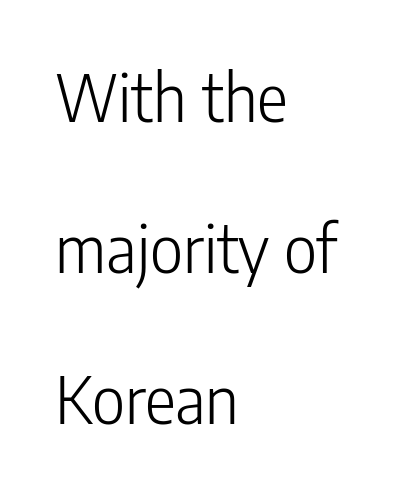
The image shows 65 px light, condensed sans-serif type, upright; set left-aligned, loose line spacing (2.32x), normal letter spacing, not underlined; low stroke contrast and a medium x-height.
